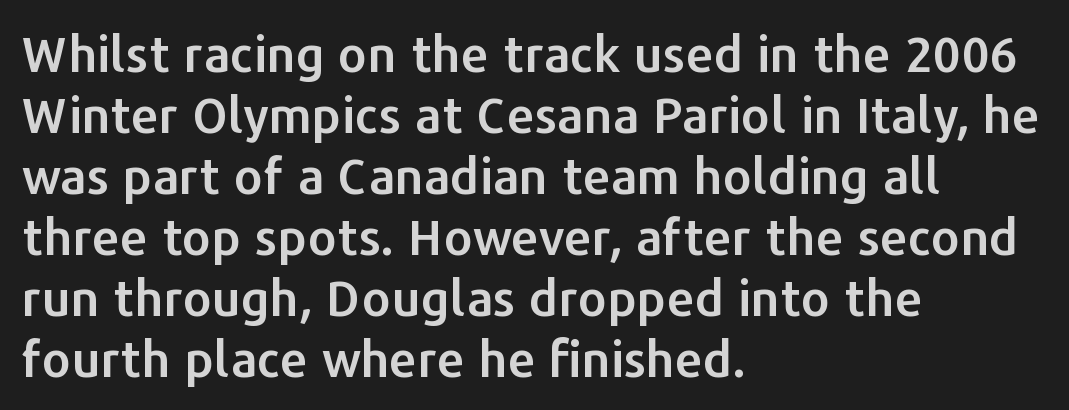
The image shows 50 px sans-serif type, upright; set left-aligned, line spacing 1.22x, normal letter spacing, not underlined; low stroke contrast and a medium x-height.
